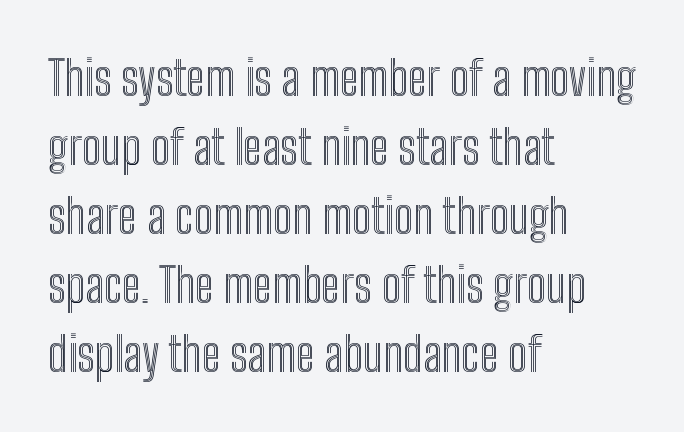
The image shows 48 px condensed type, upright; set left-aligned, normal line spacing (1.44x), normal letter spacing, not underlined; a medium x-height.
